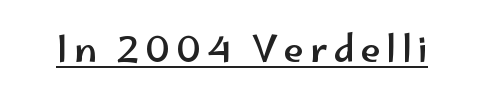
This rendering employs a face without finishing strokes, i.e., a sans-serif. Upright lettering throughout. Looks like regular typesetting: each glyph gets only the width it needs. Underline: present.
